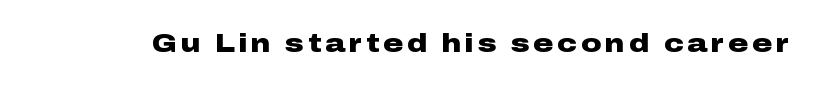
Q: Is the text bold? A: Yes.
Q: Is the text italic (slanted)? A: No, it is upright.
Q: Is the text underlined? A: No.
